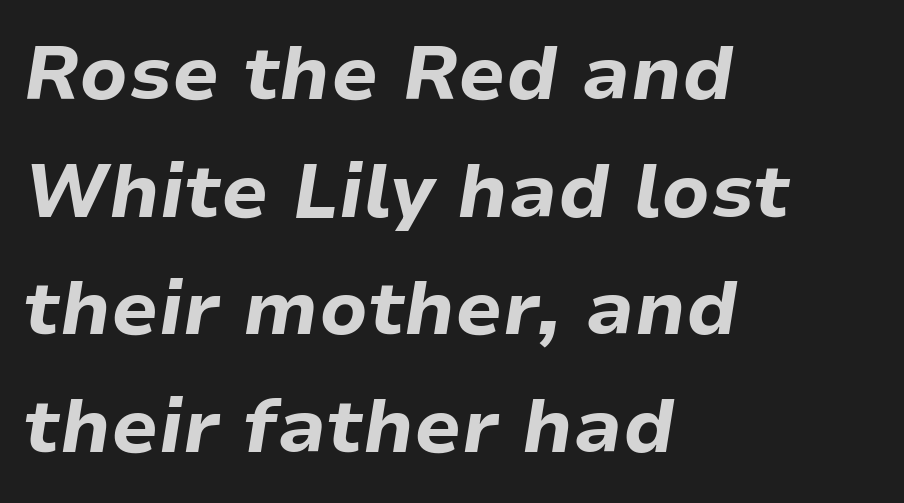
Q: Is the text bold? A: Yes.
Q: Is the text italic (slanted)? A: Yes, it leans right by about 9 degrees.
Q: Is the text underlined? A: No.
Q: How is the paragraph aligned? A: Left-aligned.
Q: Is the spacing between letters normal or unusually wide? A: Normal.
Q: Is the spacing between lines tight, normal or loose? A: Normal.
Q: Width (condensed, normal, or wide)? A: Normal.
Q: Stroke contrast? A: Low.
Q: x-height? A: Medium.
Q: Monospaced? A: No.
